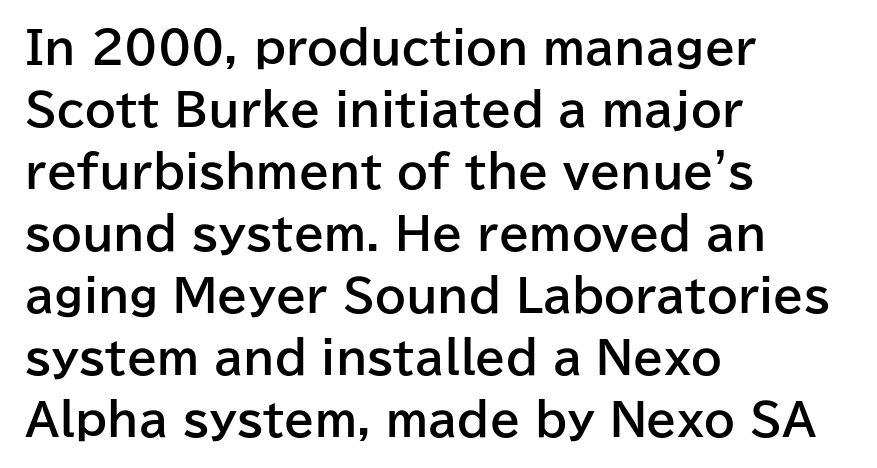
{"serif": "no", "italic": "no", "bold": "yes", "weight": "bold", "width": "normal", "stroke_contrast": "low", "x_height": "medium", "monospaced": "no", "underline": "no", "align": "left", "line_spacing": "normal", "line_spacing_ratio": 1.41, "letter_spacing": "normal", "letter_spacing_em": 0.0, "glyph_px": 44}
